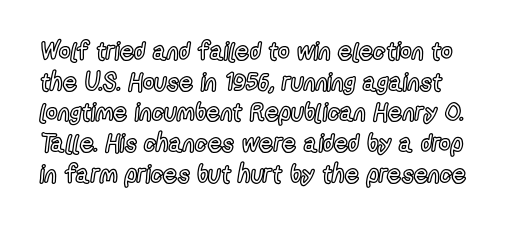
{"underline": "no", "line_spacing_ratio": 1.23, "letter_spacing": "normal", "letter_spacing_em": 0.0, "glyph_px": 25}
